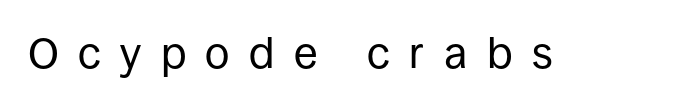
Q: Is the text bold? A: No.
Q: Is the text italic (slanted)? A: No, it is upright.
Q: Is the typeface a serif or a sans-serif typeface? A: Sans-serif.
Q: Is the text underlined? A: No.
Q: Is the spacing between letters normal or unusually wide? A: Unusually wide.
Q: Width (condensed, normal, or wide)? A: Normal.
Q: Stroke contrast? A: Low.
Q: x-height? A: Large.
Q: Monospaced? A: No.
